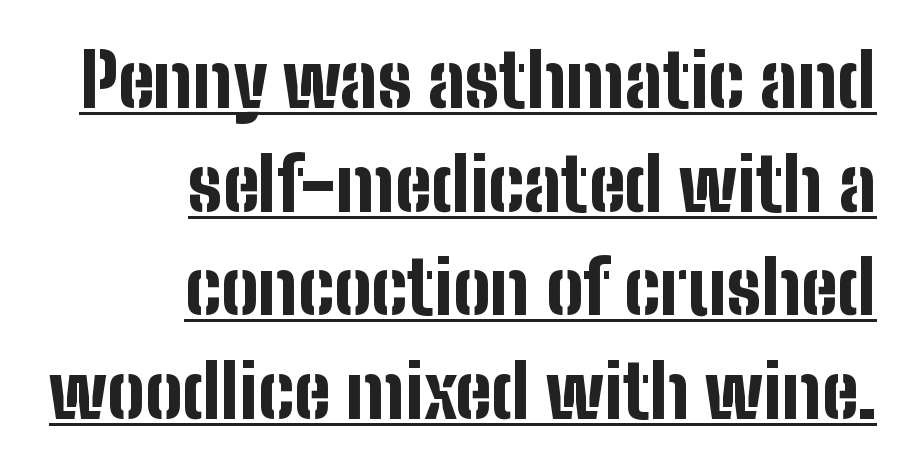
{"serif": "no", "italic": "no", "bold": "yes", "weight": "bold", "width": "condensed", "stroke_contrast": "low", "x_height": "medium", "monospaced": "no", "underline": "yes", "align": "right", "line_spacing": "normal", "line_spacing_ratio": 1.4, "letter_spacing": "normal", "letter_spacing_em": 0.0, "glyph_px": 74}
